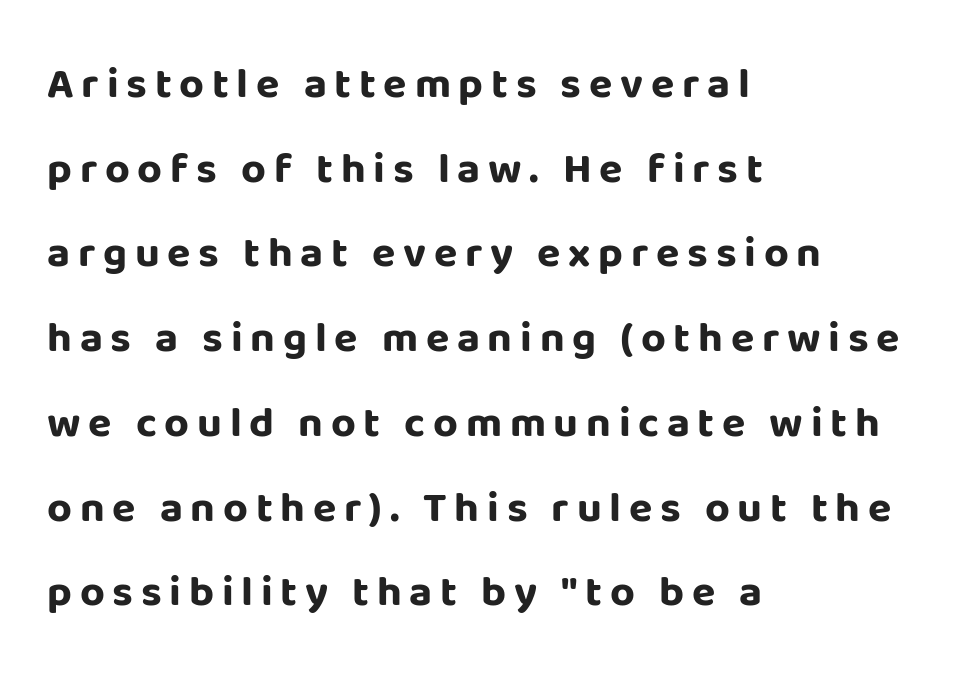
The image shows 43 px bold sans-serif type, upright; set left-aligned, loose line spacing (1.97x), not underlined; low stroke contrast and a large x-height.
